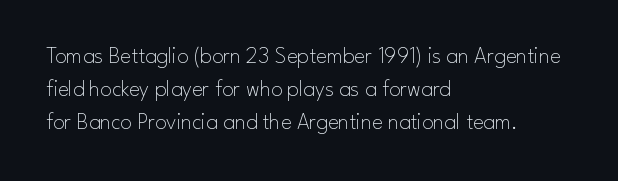
The image shows 23 px text type, upright; set left-aligned, normal line spacing (1.43x), normal letter spacing, not underlined.
